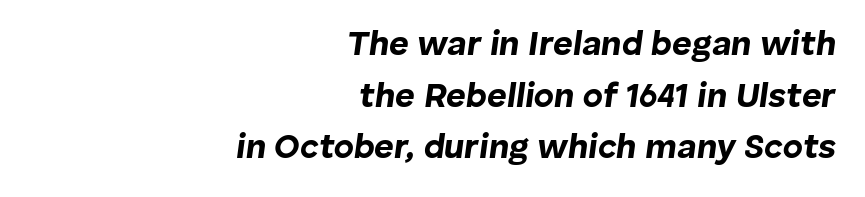
The image shows 34 px bold type, italic (leaning right); set right-aligned, normal line spacing (1.52x), normal letter spacing, not underlined; low stroke contrast and a medium x-height.
